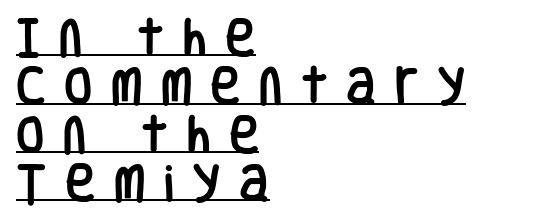
{"serif": "no", "italic": "no", "width": "condensed", "stroke_contrast": "low", "x_height": "large", "monospaced": "no", "underline": "yes", "align": "left", "line_spacing_ratio": 1.18, "letter_spacing": "wide", "letter_spacing_em": 0.45, "glyph_px": 41}
